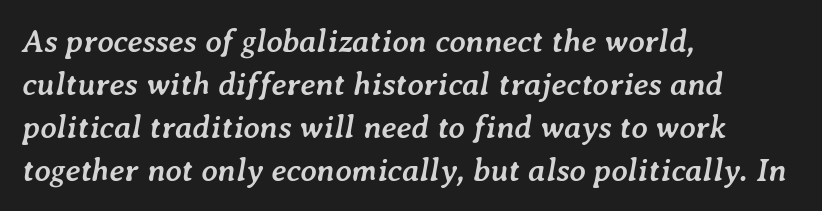
The image shows 32 px semibold type, italic (leaning right); set left-aligned, normal line spacing (1.34x), normal letter spacing, not underlined; low stroke contrast and a medium x-height.
